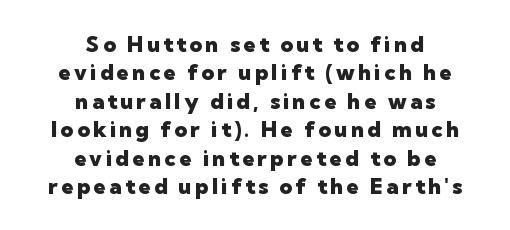
The image shows 22 px bold type, upright; set centered, normal line spacing (1.29x), not underlined.
